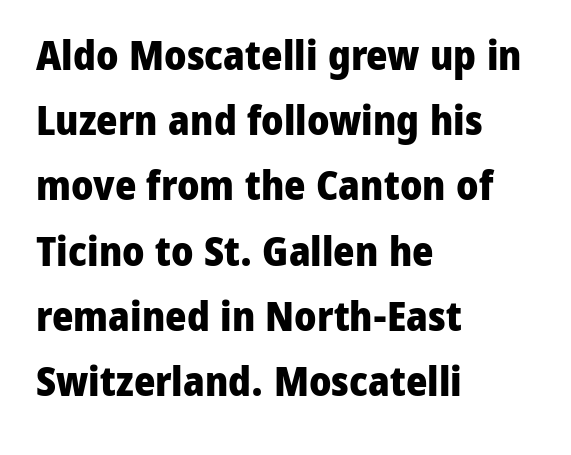
The image shows 41 px heavy sans-serif type, upright; set left-aligned, normal line spacing (1.59x), normal letter spacing, not underlined; low stroke contrast and a medium x-height.
